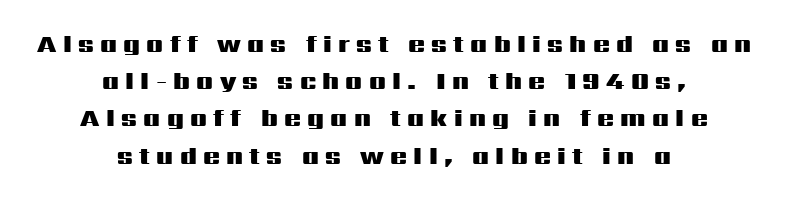
Tracking value appears strongly positive — letters spread wide. The space beneath each line is pristine and unruled. The lines sit at an ordinary, default distance from one another. Compared with a flush-left layout, this one balances lines on the center instead. Posture: vertical.
